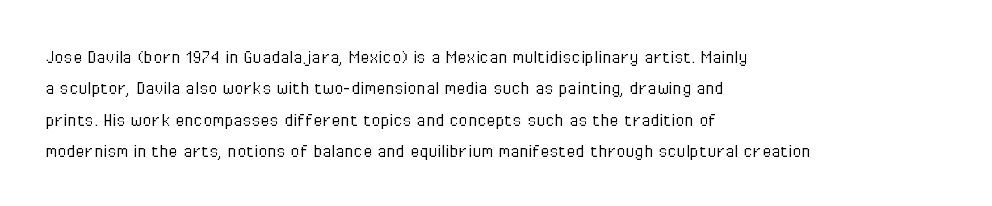
The image shows 21 px text type, upright; set left-aligned, normal line spacing (1.49x), normal letter spacing, not underlined.
